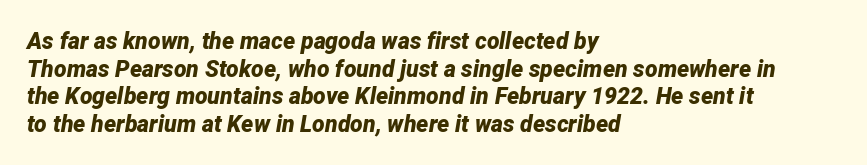
The image shows 23 px bold type, italic (leaning right); set left-aligned, line spacing 1.2x, normal letter spacing, not underlined.
